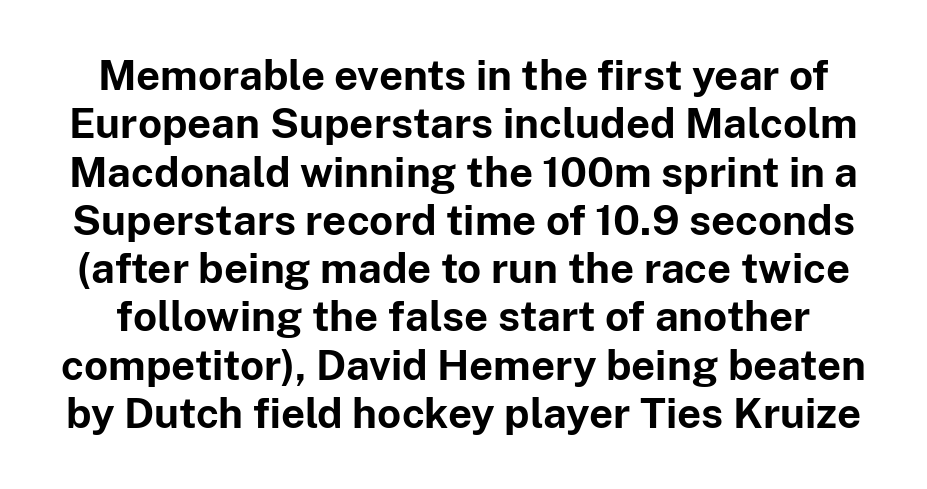
The image shows 42 px bold sans-serif type, upright; set tight line spacing (1.15x), normal letter spacing, not underlined; low stroke contrast and a medium x-height.
